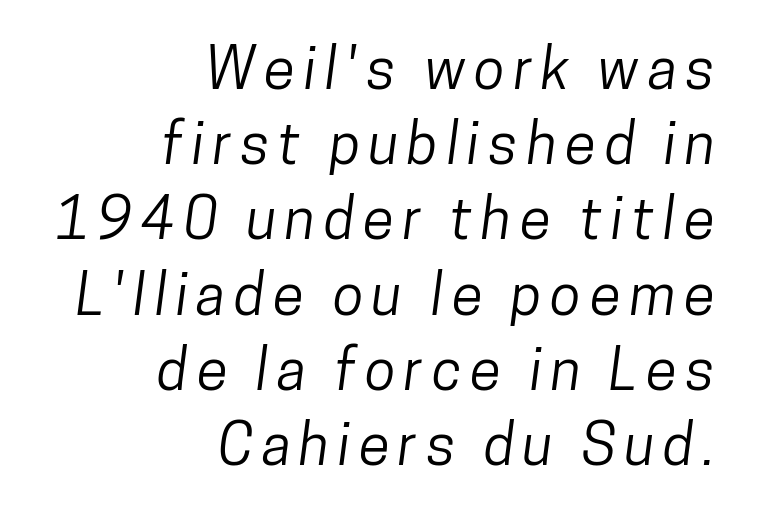
What kind of face is this? One without serifs — a sans. The passage is arranged like a letterhead date or caption credit — flush right. The area under the type is left untouched. The designer left line spacing at the default. The passage shown is typed in a proportional face where columns would drift.
